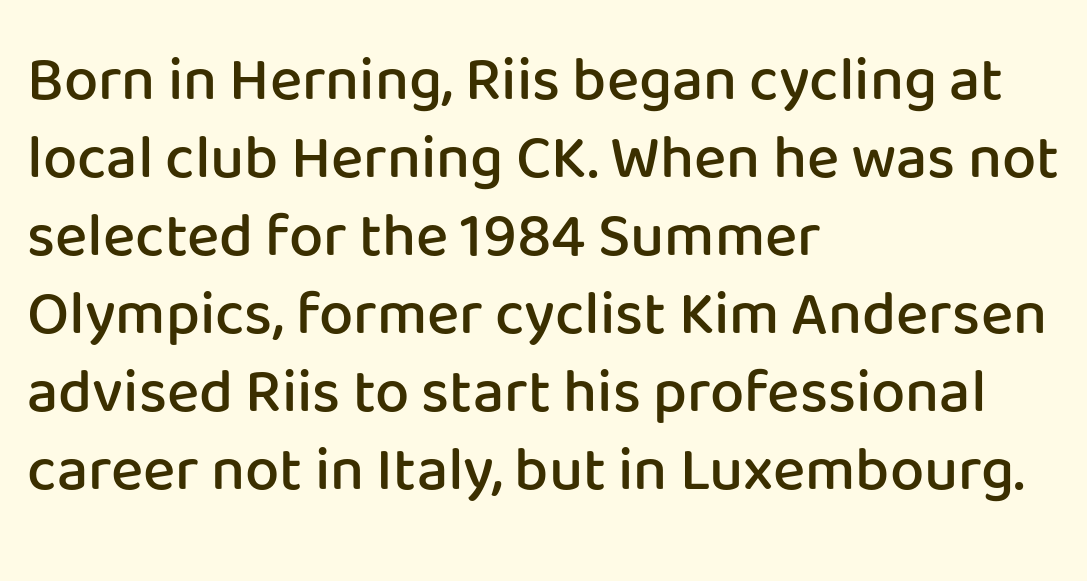
The image shows 61 px semibold sans-serif type, upright; set left-aligned, normal line spacing (1.28x), normal letter spacing, not underlined; low stroke contrast and a medium x-height.
